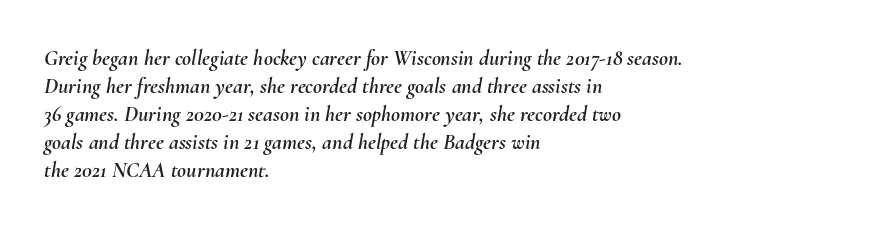
The image shows 22 px text type, italic (leaning right); set left-aligned, normal line spacing (1.27x), normal letter spacing, not underlined.
